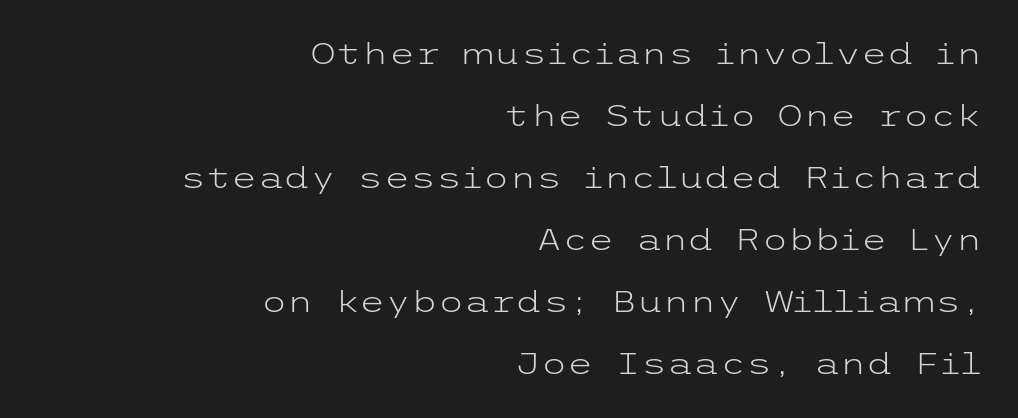
{"serif": "no", "italic": "no", "bold": "no", "weight": "light", "width": "wide", "stroke_contrast": "low", "x_height": "medium", "underline": "no", "align": "right", "line_spacing": "loose", "line_spacing_ratio": 2.07, "letter_spacing": "normal", "letter_spacing_em": 0.0, "glyph_px": 30}
